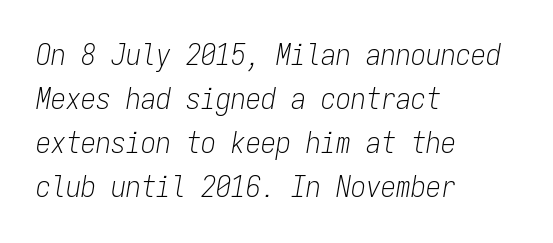
Q: Is the text bold? A: No.
Q: Is the text italic (slanted)? A: Yes, it leans right by about 9 degrees.
Q: Is the text underlined? A: No.
Q: How is the paragraph aligned? A: Left-aligned.
Q: Is the spacing between letters normal or unusually wide? A: Normal.
Q: Is the spacing between lines tight, normal or loose? A: Normal.
Q: Width (condensed, normal, or wide)? A: Condensed.
Q: Stroke contrast? A: Low.
Q: x-height? A: Medium.
Q: Monospaced? A: Yes.
